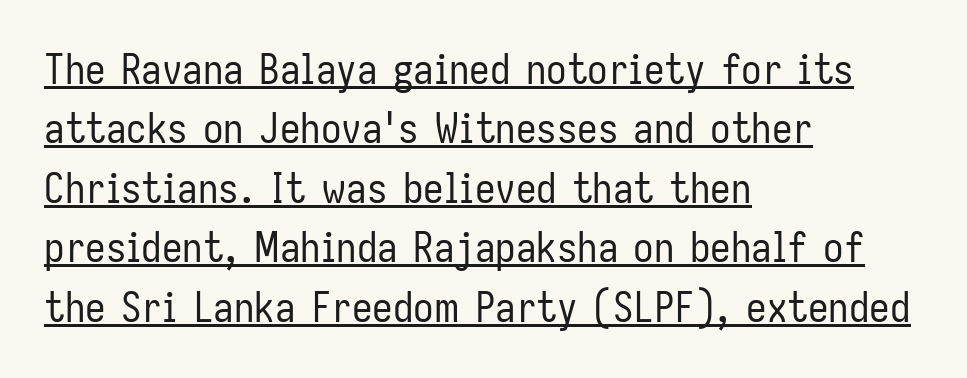
The image shows 41 px regular-weight, condensed sans-serif type, upright; set left-aligned, normal line spacing (1.45x), normal letter spacing, underlined; low stroke contrast and a medium x-height.
